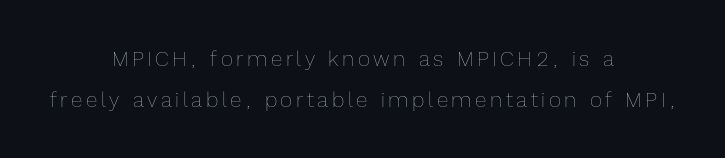
Bare-footed words on every line. Does the copy run flush right? No — it is centered line by line. Ordinary non-slanted type is in use. Reading down the column, the eye jumps a long way to each next line. The cut favours lightness, reaching ordinary text weight at its darkest.
